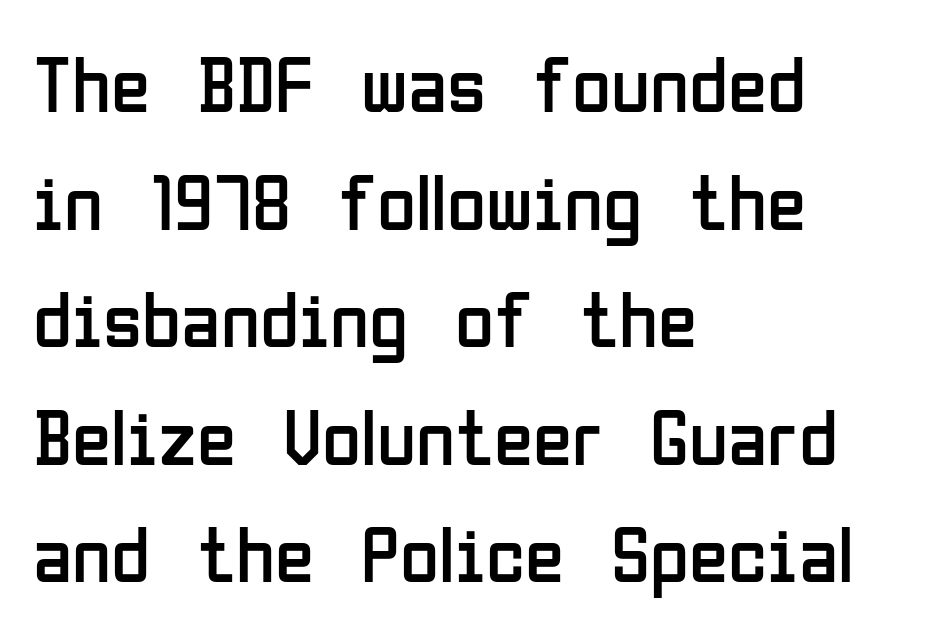
{"serif": "no", "italic": "no", "bold": "no", "weight": "regular", "width": "condensed", "stroke_contrast": "low", "x_height": "medium", "monospaced": "no", "underline": "no", "align": "left", "line_spacing": "normal", "line_spacing_ratio": 1.47, "letter_spacing": "normal", "letter_spacing_em": 0.0, "glyph_px": 80}
